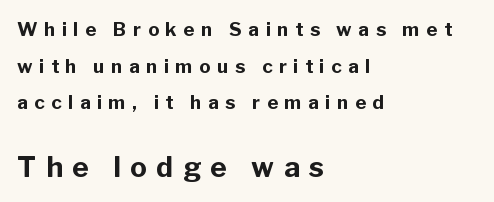
Q: Is the text bold? A: Yes.
Q: Is the text italic (slanted)? A: No, it is upright.
Q: Is the typeface a serif or a sans-serif typeface? A: Sans-serif.
Q: Is the text underlined? A: No.
Q: How is the paragraph aligned? A: Left-aligned.
Q: Is the spacing between letters normal or unusually wide? A: Unusually wide.
Q: Is the spacing between lines tight, normal or loose? A: Loose.
Q: Which block of text is set in a larger size, the first (top) or the second (bottom)? A: The second (bottom) one.
Q: Width (condensed, normal, or wide)? A: Normal.
Q: Stroke contrast? A: Low.
Q: x-height? A: Medium.
Q: Monospaced? A: No.
